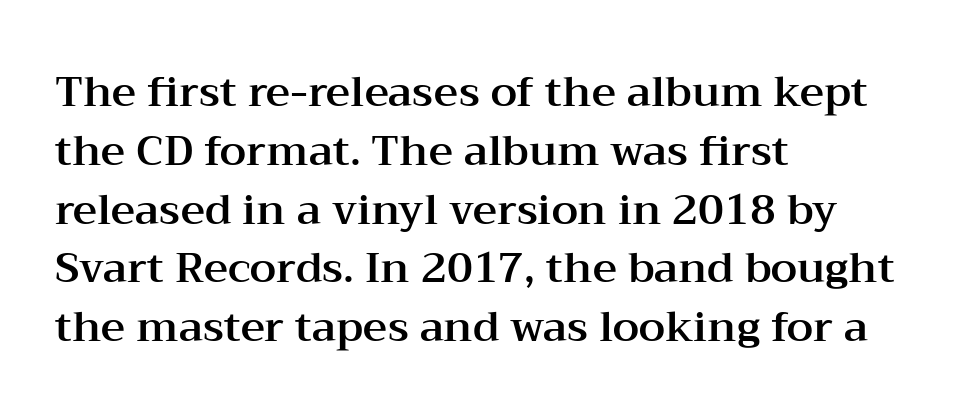
The image shows 42 px wide serif type, upright; set left-aligned, normal line spacing (1.4x), normal letter spacing, not underlined; medium stroke contrast and a medium x-height.
